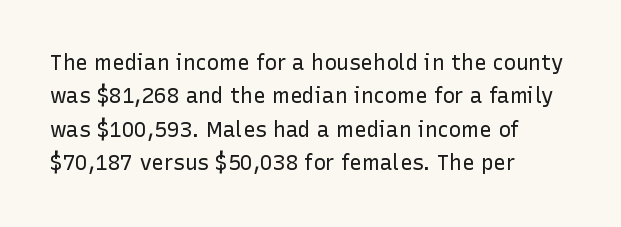
The image shows 21 px text type, upright; set left-aligned, normal line spacing (1.59x), normal letter spacing, not underlined.
